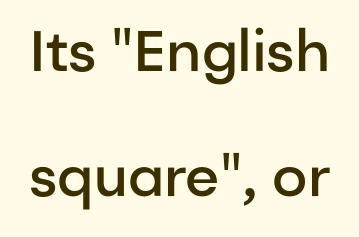
Q: Is the text bold? A: Semi-bold.
Q: Is the text italic (slanted)? A: No, it is upright.
Q: Is the typeface a serif or a sans-serif typeface? A: Sans-serif.
Q: Is the text underlined? A: No.
Q: Is the spacing between letters normal or unusually wide? A: Normal.
Q: Is the spacing between lines tight, normal or loose? A: Loose.
Q: Width (condensed, normal, or wide)? A: Normal.
Q: Stroke contrast? A: Low.
Q: x-height? A: Medium.
Q: Monospaced? A: No.
